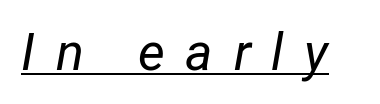
{"italic": "yes", "lean": "right", "slant_degrees": 12, "bold": "no", "weight": "regular", "width": "condensed", "stroke_contrast": "low", "x_height": "medium", "monospaced": "no", "underline": "yes", "letter_spacing": "wide", "letter_spacing_em": 0.4, "glyph_px": 52}
